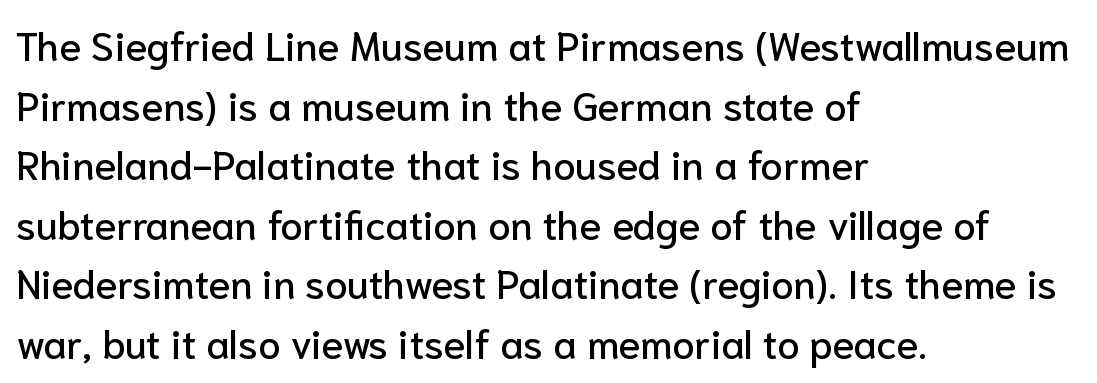
A sans-serif font was chosen for this passage. Does the copy run flush right? No — it runs flush left. Leading: standard. Do the letters lean? They stand straight. The foot of each line stays bare and open.
